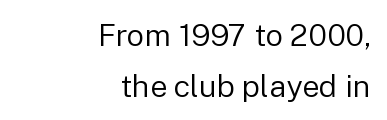
Q: Is the text bold? A: No.
Q: Is the text italic (slanted)? A: No, it is upright.
Q: Is the typeface a serif or a sans-serif typeface? A: Sans-serif.
Q: Is the text underlined? A: No.
Q: How is the paragraph aligned? A: Right-aligned.
Q: Is the spacing between letters normal or unusually wide? A: Normal.
Q: Is the spacing between lines tight, normal or loose? A: Normal.
Q: Width (condensed, normal, or wide)? A: Normal.
Q: Stroke contrast? A: Low.
Q: x-height? A: Medium.
Q: Monospaced? A: No.
